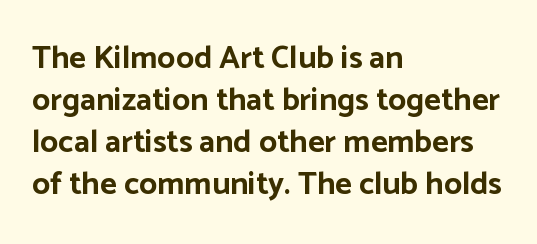
Unlike a traditional serif, this face leaves its strokes unadorned. This is roman type, the default non-slanted kind. How heavy is the stroke? Heavy — this is a bold. Each word holds together tightly as a unit, with standard inter-letter gaps. Do the characters align in a grid? No, the font is proportional. Alignment: flush left.
